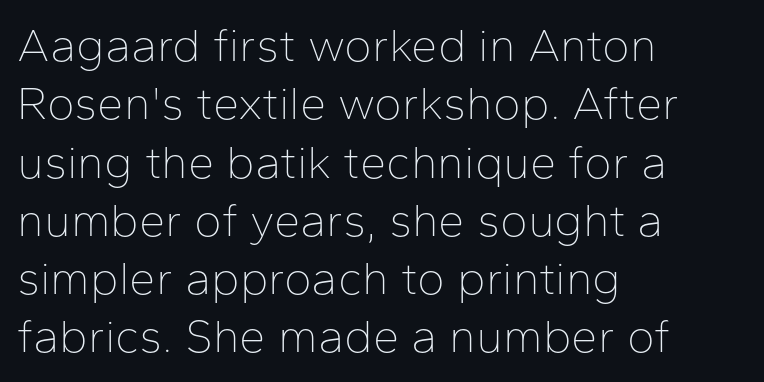
The image shows 47 px thin sans-serif type, upright; set left-aligned, line spacing 1.24x, normal letter spacing, not underlined; low stroke contrast and a medium x-height.
